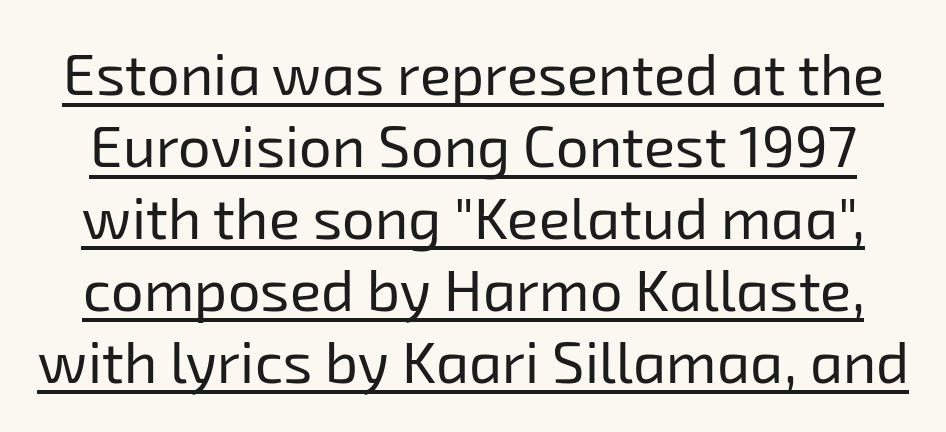
This sample has the flowing, uneven cadence of proportional lettering. This sample carries an underscore along the baseline area. Is the type heavy? It reads as light-to-regular instead. Examine the stroke ends and you'll find no serifs. This rendering leaves character spacing at its baseline value.
